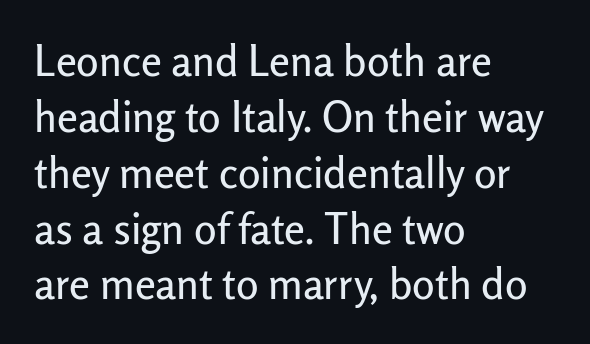
{"serif": "no", "italic": "no", "width": "normal", "stroke_contrast": "low", "x_height": "medium", "monospaced": "no", "underline": "no", "align": "left", "line_spacing": "normal", "line_spacing_ratio": 1.33, "letter_spacing": "normal", "letter_spacing_em": 0.0, "glyph_px": 42}
